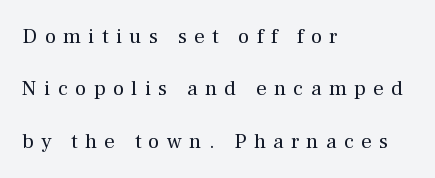
Q: Is the text bold? A: No.
Q: Is the text italic (slanted)? A: No, it is upright.
Q: Is the text underlined? A: No.
Q: How is the paragraph aligned? A: Left-aligned.
Q: Is the spacing between letters normal or unusually wide? A: Unusually wide.
Q: Is the spacing between lines tight, normal or loose? A: Loose.
